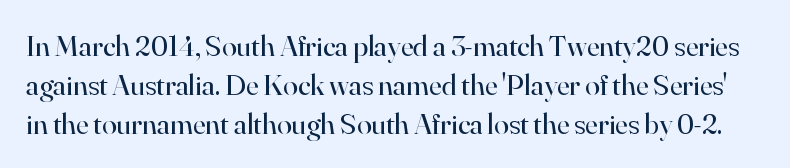
Q: Is the text bold? A: No.
Q: Is the text italic (slanted)? A: No, it is upright.
Q: Is the typeface a serif or a sans-serif typeface? A: Serif.
Q: Is the text underlined? A: No.
Q: Is the spacing between letters normal or unusually wide? A: Normal.
Q: Is the spacing between lines tight, normal or loose? A: Normal.
Q: Width (condensed, normal, or wide)? A: Normal.
Q: Stroke contrast? A: High.
Q: x-height? A: Small.
Q: Monospaced? A: No.
